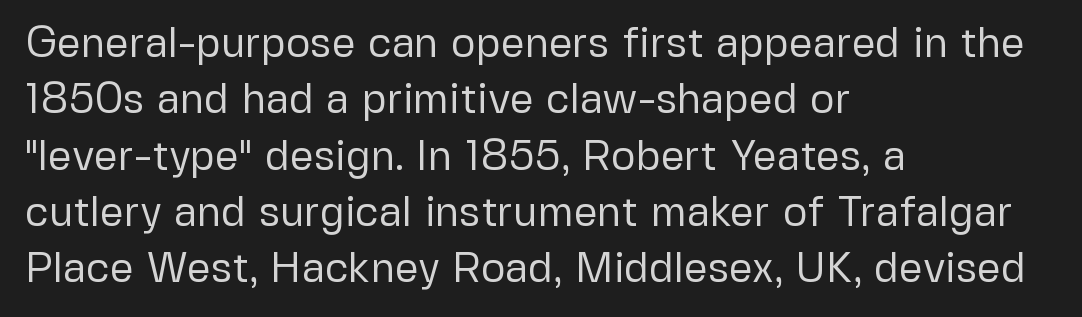
Examine the stroke ends and you'll find no serifs. A typesetter would call this proportional, since set widths differ per character. Lines of text with bare space underneath. In terms of letterspacing, this is plain default setting. One glance says typical: line gaps are just what's usual.
